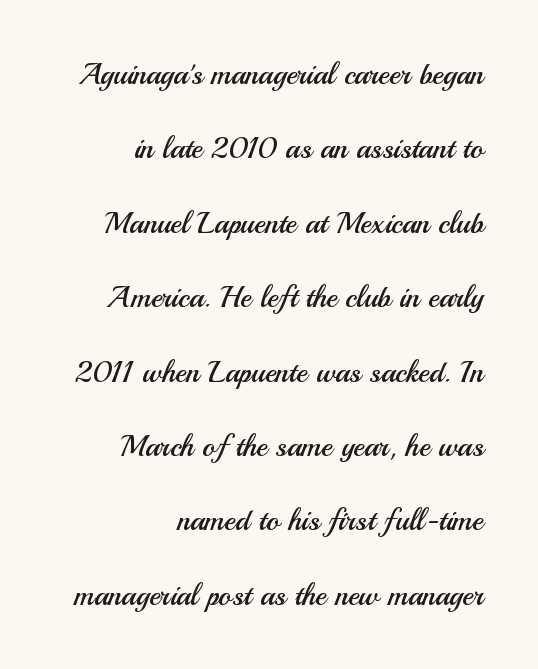
The image shows 30 px regular-weight sans-serif type; set right-aligned, loose line spacing (2.48x), normal letter spacing, not underlined; medium stroke contrast and a small x-height.
